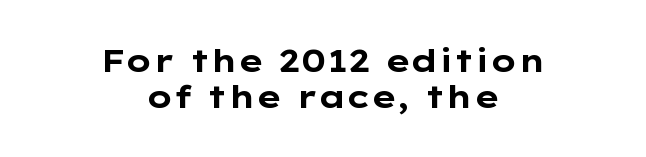
Students, this is bold: see how much ink each stroke carries. Anything drawn beneath the words? Only blank space. Leftover space on each line is divided equally before and after the words. In terms of letterform style, serifs are entirely absent. Italic? Not at all — the glyphs are vertical.
